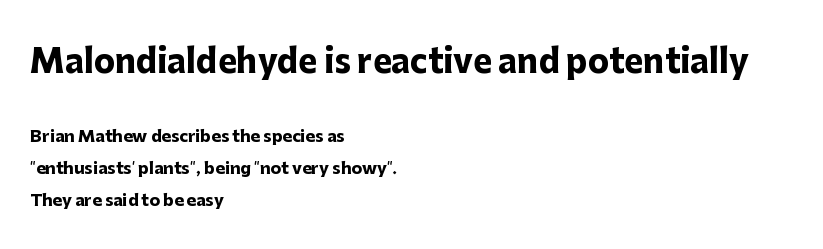
If you drew a line through each stem, it would be perfectly vertical. Glance below the letters and you will spot only blank space. These lines are rendered in a variable-pitch font. Baseline-to-baseline distance is far greater than the letter height.
